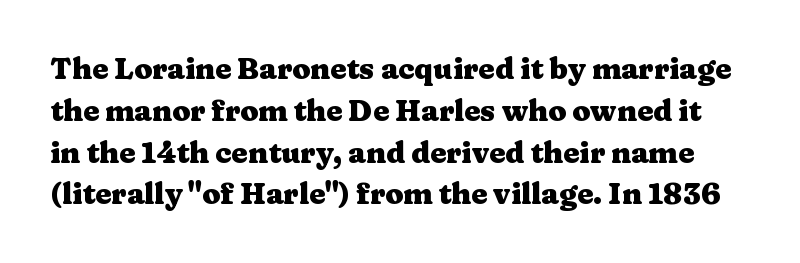
Q: Is the text bold? A: Yes.
Q: Is the text italic (slanted)? A: No, it is upright.
Q: Is the typeface a serif or a sans-serif typeface? A: Serif.
Q: Is the text underlined? A: No.
Q: Is the spacing between letters normal or unusually wide? A: Normal.
Q: Is the spacing between lines tight, normal or loose? A: Normal.
Q: Width (condensed, normal, or wide)? A: Wide.
Q: Stroke contrast? A: Medium.
Q: x-height? A: Medium.
Q: Monospaced? A: No.
